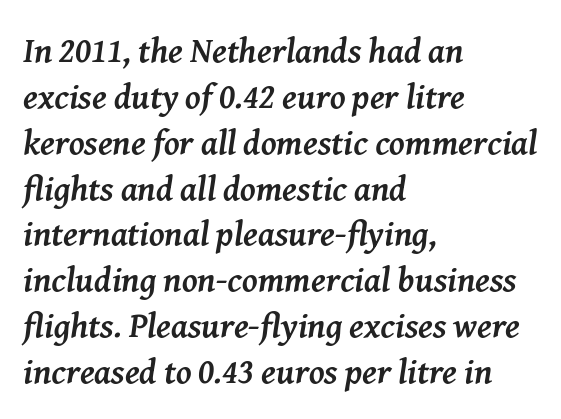
{"serif": "yes", "italic": "yes", "lean": "right", "slant_degrees": 8, "bold": "yes", "weight": "semibold", "width": "normal", "stroke_contrast": "medium", "x_height": "medium", "monospaced": "no", "underline": "no", "align": "left", "line_spacing": "normal", "line_spacing_ratio": 1.31, "letter_spacing": "normal", "letter_spacing_em": 0.0, "glyph_px": 35}
